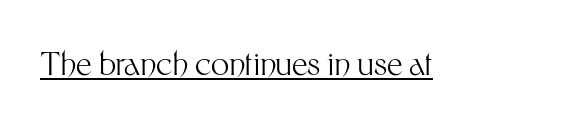
{"serif": "no", "italic": "no", "bold": "no", "weight": "light", "width": "normal", "stroke_contrast": "medium", "x_height": "medium", "monospaced": "no", "underline": "yes", "letter_spacing": "normal", "letter_spacing_em": 0.0, "glyph_px": 32}
